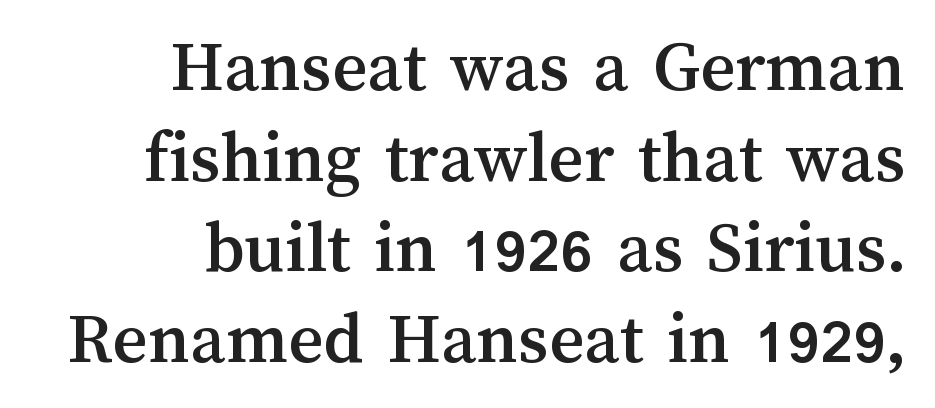
Q: Is the text italic (slanted)? A: No, it is upright.
Q: Is the text underlined? A: No.
Q: How is the paragraph aligned? A: Right-aligned.
Q: Is the spacing between letters normal or unusually wide? A: Normal.
Q: Width (condensed, normal, or wide)? A: Normal.
Q: Stroke contrast? A: Medium.
Q: x-height? A: Medium.
Q: Monospaced? A: No.
